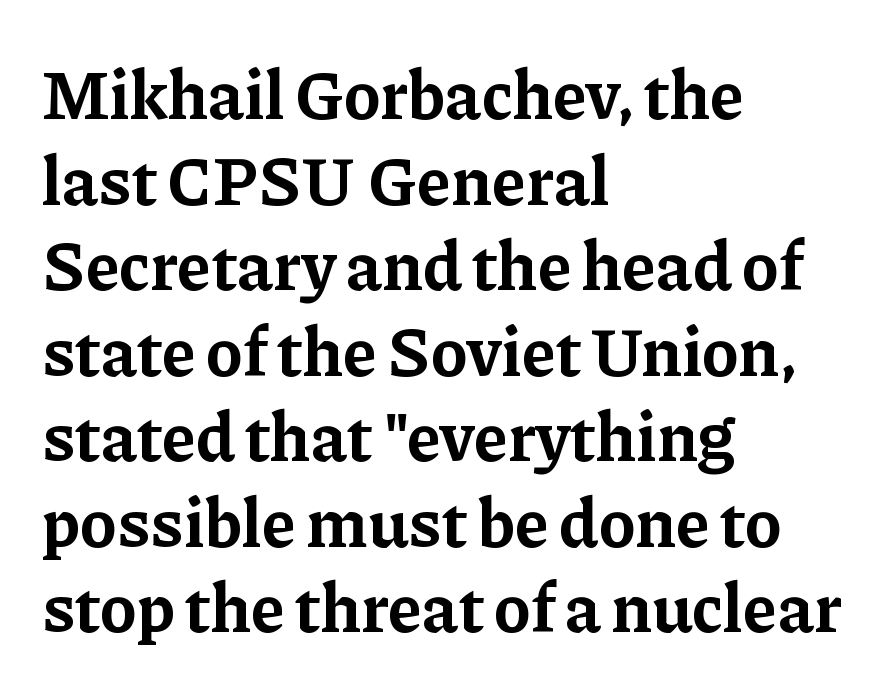
{"serif": "yes", "italic": "no", "bold": "yes", "weight": "bold", "width": "normal", "stroke_contrast": "low", "x_height": "medium", "monospaced": "no", "underline": "no", "align": "left", "line_spacing_ratio": 1.24, "letter_spacing": "normal", "letter_spacing_em": 0.0, "glyph_px": 69}
